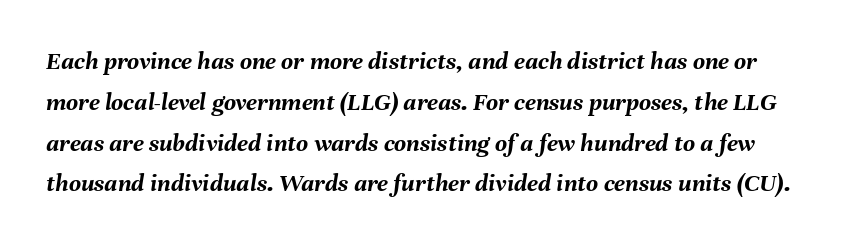
{"italic": "yes", "lean": "right", "slant_degrees": 8, "bold": "yes", "underline": "no", "line_spacing": "normal", "line_spacing_ratio": 1.57, "letter_spacing": "normal", "letter_spacing_em": 0.0, "glyph_px": 26}
